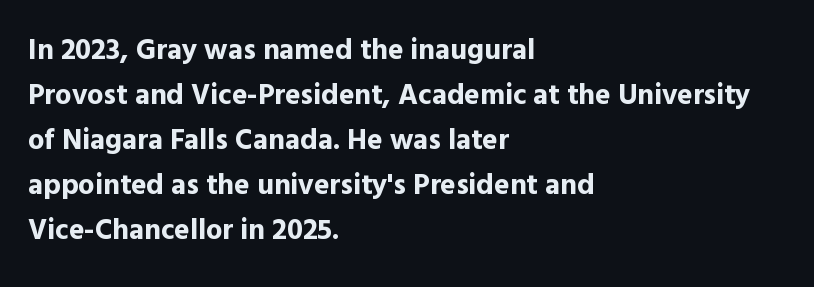
Q: Is the text bold? A: Yes.
Q: Is the text italic (slanted)? A: No, it is upright.
Q: Is the typeface a serif or a sans-serif typeface? A: Sans-serif.
Q: Is the text underlined? A: No.
Q: How is the paragraph aligned? A: Left-aligned.
Q: Is the spacing between letters normal or unusually wide? A: Normal.
Q: Is the spacing between lines tight, normal or loose? A: Normal.
Q: Width (condensed, normal, or wide)? A: Normal.
Q: x-height? A: Medium.
Q: Monospaced? A: No.
